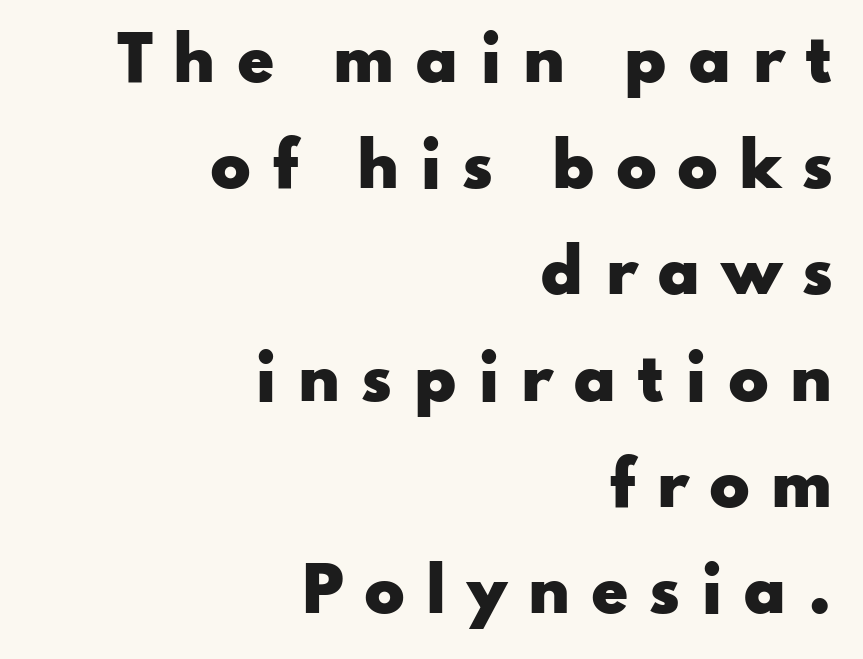
The rendering anchors every line to the right-hand side. Students, this is bold: see how much ink each stroke carries. Nothing sits at the stroke ends, so this counts as sans-serif. Varying glyph widths throughout — classic text-font behaviour. Rule under the text: the space is simply empty.
